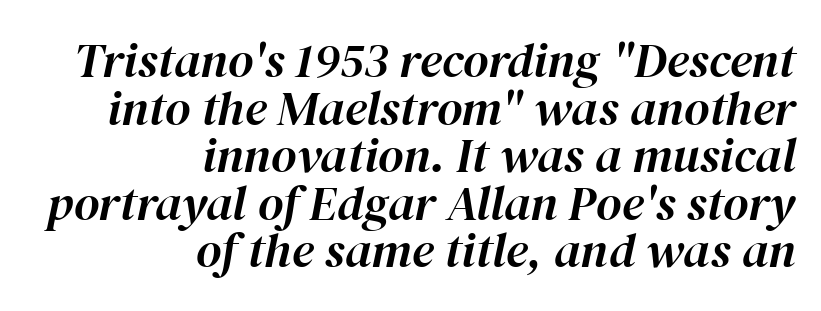
{"italic": "yes", "lean": "right", "slant_degrees": 12, "width": "normal", "stroke_contrast": "high", "x_height": "medium", "monospaced": "no", "underline": "no", "align": "right", "line_spacing": "tight", "line_spacing_ratio": 0.97, "letter_spacing": "normal", "letter_spacing_em": 0.0, "glyph_px": 49}
